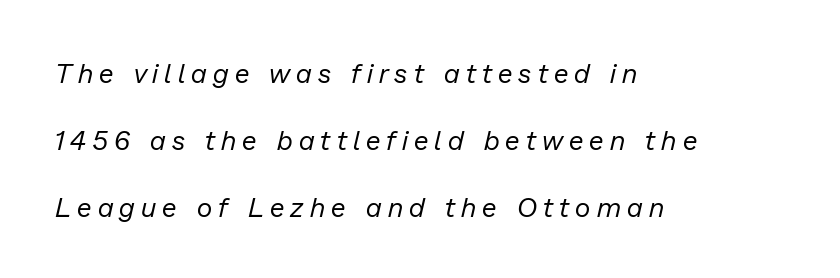
The image shows 27 px text type, italic (leaning right); set left-aligned, loose line spacing (2.48x), unusually wide letter spacing (+0.23 em), not underlined.
